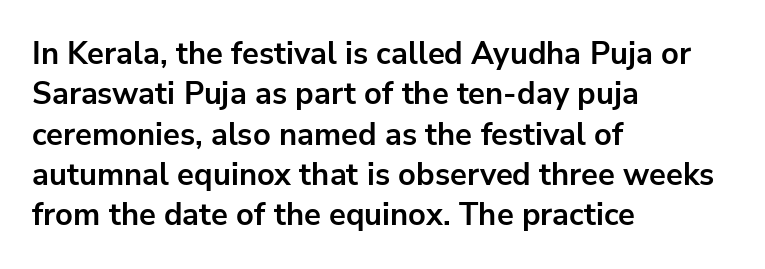
Stroke thickness is high; the sample reads as a true bold. Here the designer chose a conventional face with non-uniform glyph widths. Each line starts at the same left margin while the right side varies. The typeface chosen for these lines omits serifs. Normally led — the rows are evenly, conventionally spaced. Ascenders rise straight up at ninety degrees.
